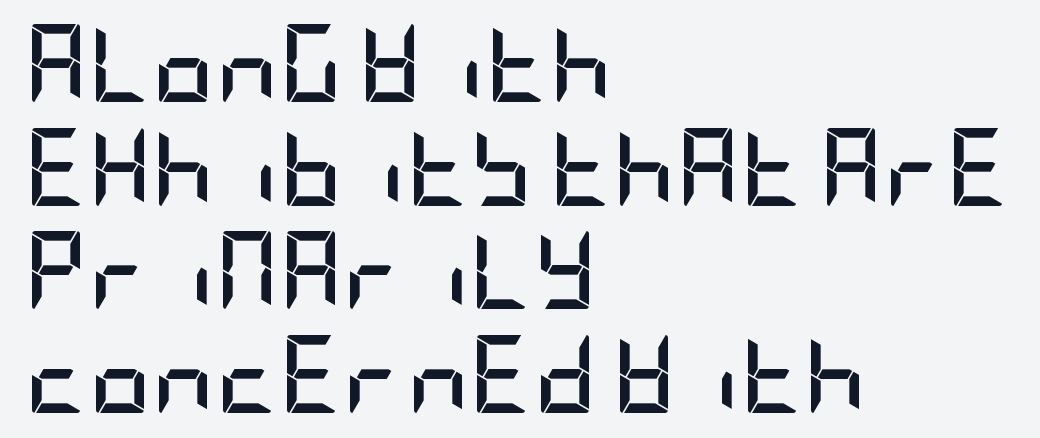
Q: Is the text bold? A: Yes.
Q: Is the text italic (slanted)? A: No, it is upright.
Q: Is the typeface a serif or a sans-serif typeface? A: Sans-serif.
Q: Is the text underlined? A: No.
Q: How is the paragraph aligned? A: Left-aligned.
Q: Is the spacing between letters normal or unusually wide? A: Normal.
Q: Is the spacing between lines tight, normal or loose? A: Normal.
Q: Width (condensed, normal, or wide)? A: Condensed.
Q: Stroke contrast? A: Low.
Q: x-height? A: Large.
